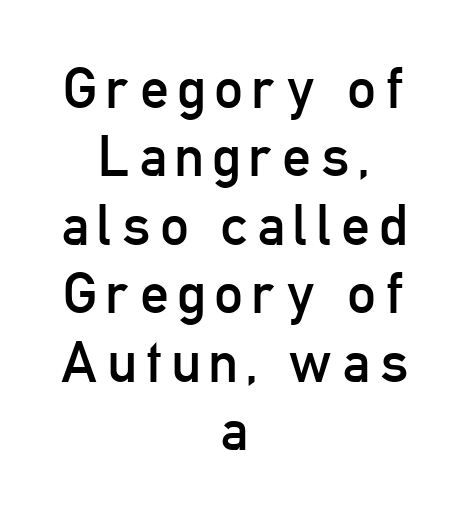
Q: Is the text bold? A: No.
Q: Is the text italic (slanted)? A: No, it is upright.
Q: Is the typeface a serif or a sans-serif typeface? A: Sans-serif.
Q: Is the text underlined? A: No.
Q: How is the paragraph aligned? A: Centered.
Q: Width (condensed, normal, or wide)? A: Condensed.
Q: Stroke contrast? A: Low.
Q: x-height? A: Medium.
Q: Monospaced? A: No.
